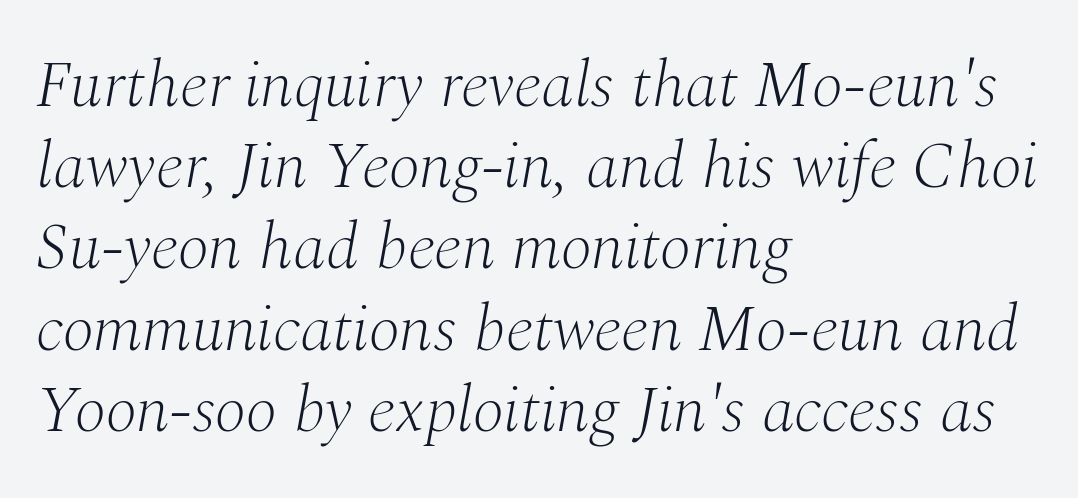
{"serif": "yes", "italic": "yes", "lean": "right", "slant_degrees": 10, "bold": "no", "weight": "light", "width": "normal", "stroke_contrast": "medium", "x_height": "medium", "monospaced": "no", "underline": "no", "align": "left", "line_spacing_ratio": 1.23, "letter_spacing": "normal", "letter_spacing_em": 0.0, "glyph_px": 66}
